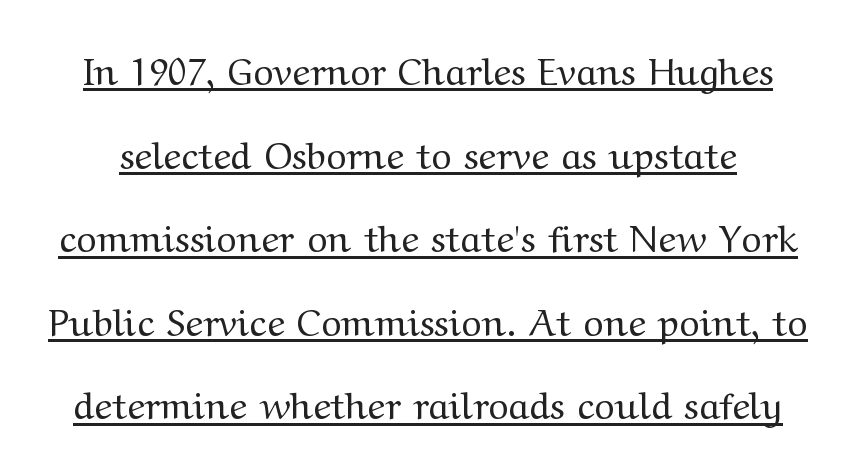
The image shows 38 px regular-weight, wide serif type, upright; set loose line spacing (2.2x), normal letter spacing, underlined; medium stroke contrast and a medium x-height.
